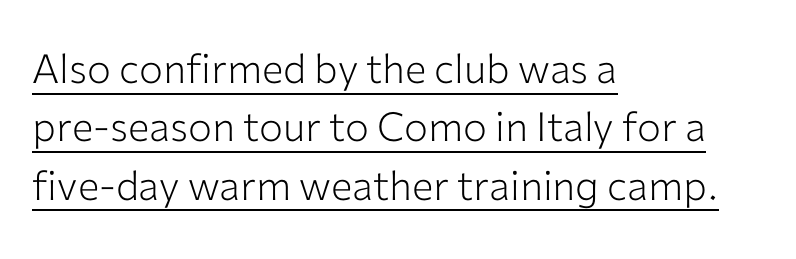
Bold? No — there's no thickening of the strokes. The letters stand upright; this is a roman face. The lettering is marked with a stroke running underneath it. Does extra space separate the letters? No, they use regular spacing. These lines are composed in type without serifs. Honestly, the row spacing looks completely unremarkable.
